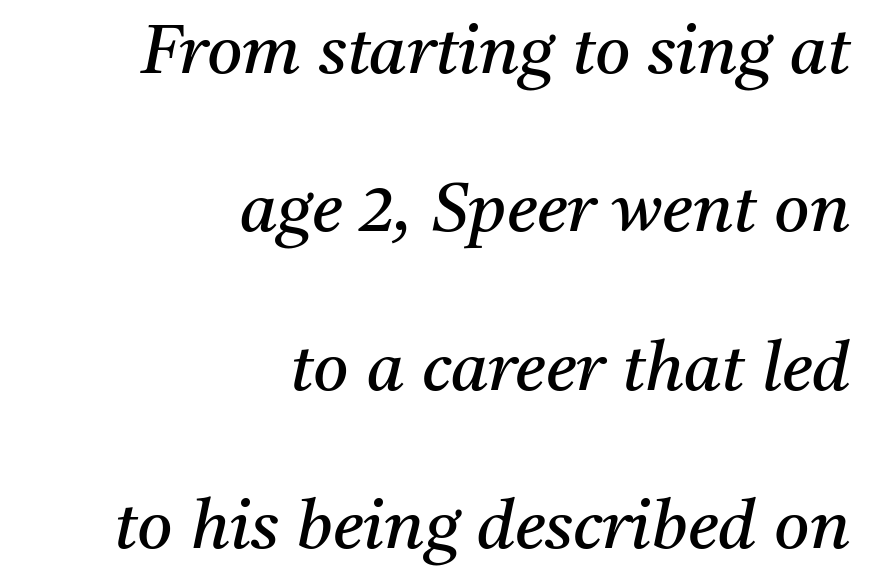
Line ends are locked; line starts wander. Classification — serif. There's an unmistakable incline to the writing here. Caption: standard tracking, unaltered. Line spacing here is loose. Is this a fixed-width face? No — the glyphs have proportional, varying widths.
